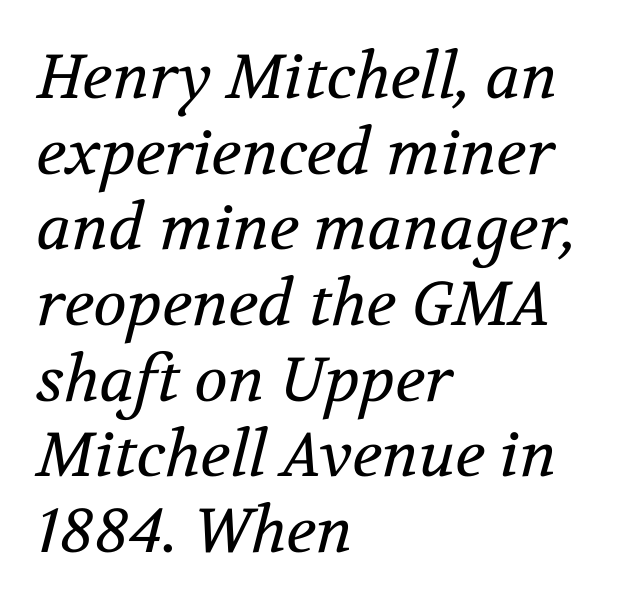
Q: Is the text bold? A: No.
Q: Is the text italic (slanted)? A: Yes, it leans right by about 12 degrees.
Q: Is the typeface a serif or a sans-serif typeface? A: Serif.
Q: Is the text underlined? A: No.
Q: How is the paragraph aligned? A: Left-aligned.
Q: Is the spacing between letters normal or unusually wide? A: Normal.
Q: Width (condensed, normal, or wide)? A: Normal.
Q: Stroke contrast? A: Medium.
Q: x-height? A: Medium.
Q: Monospaced? A: No.
